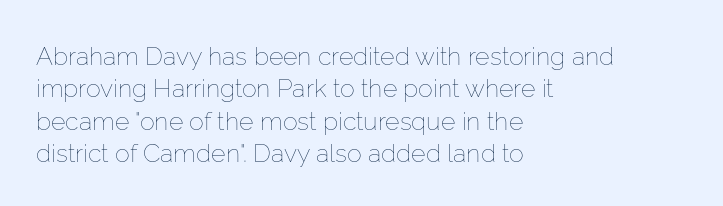
Q: Is the text bold? A: No.
Q: Is the text italic (slanted)? A: No, it is upright.
Q: Is the text underlined? A: No.
Q: How is the paragraph aligned? A: Left-aligned.
Q: Is the spacing between letters normal or unusually wide? A: Normal.
Q: Is the spacing between lines tight, normal or loose? A: Normal.
